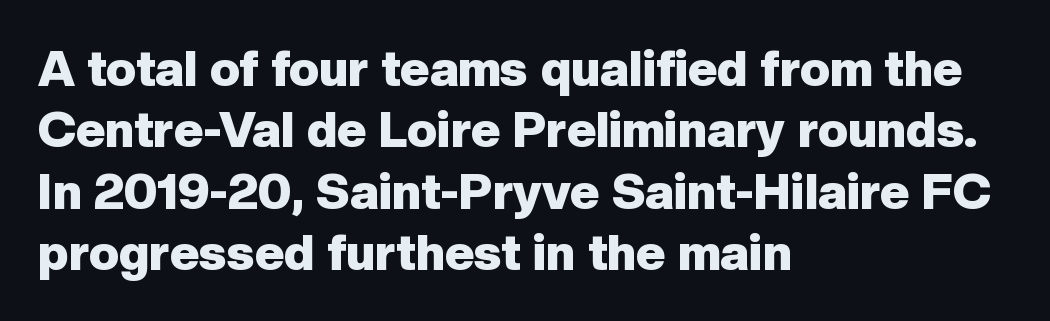
Q: Is the text bold? A: Yes.
Q: Is the text italic (slanted)? A: No, it is upright.
Q: Is the typeface a serif or a sans-serif typeface? A: Sans-serif.
Q: Is the text underlined? A: No.
Q: How is the paragraph aligned? A: Left-aligned.
Q: Is the spacing between letters normal or unusually wide? A: Normal.
Q: Width (condensed, normal, or wide)? A: Normal.
Q: Stroke contrast? A: Low.
Q: x-height? A: Medium.
Q: Monospaced? A: No.
